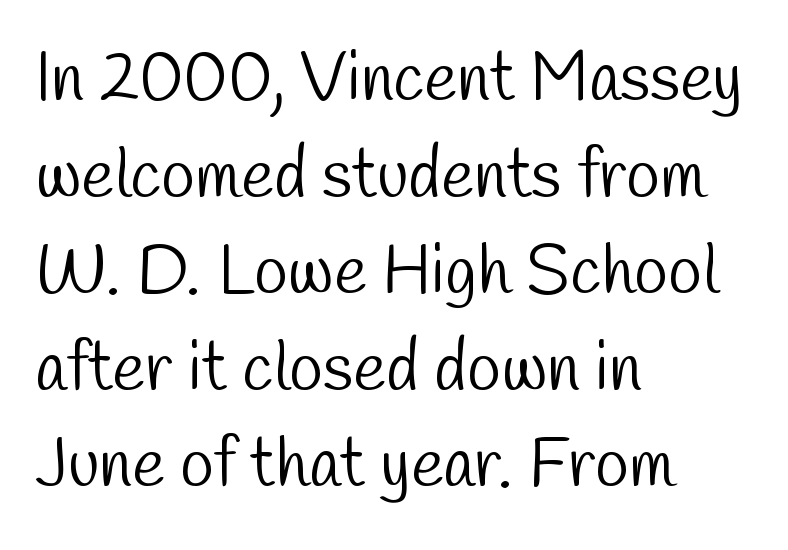
Q: Is the text bold? A: No.
Q: Is the typeface a serif or a sans-serif typeface? A: Sans-serif.
Q: Is the text underlined? A: No.
Q: How is the paragraph aligned? A: Left-aligned.
Q: Is the spacing between letters normal or unusually wide? A: Normal.
Q: Is the spacing between lines tight, normal or loose? A: Normal.
Q: Width (condensed, normal, or wide)? A: Condensed.
Q: Stroke contrast? A: Low.
Q: x-height? A: Medium.
Q: Monospaced? A: No.
